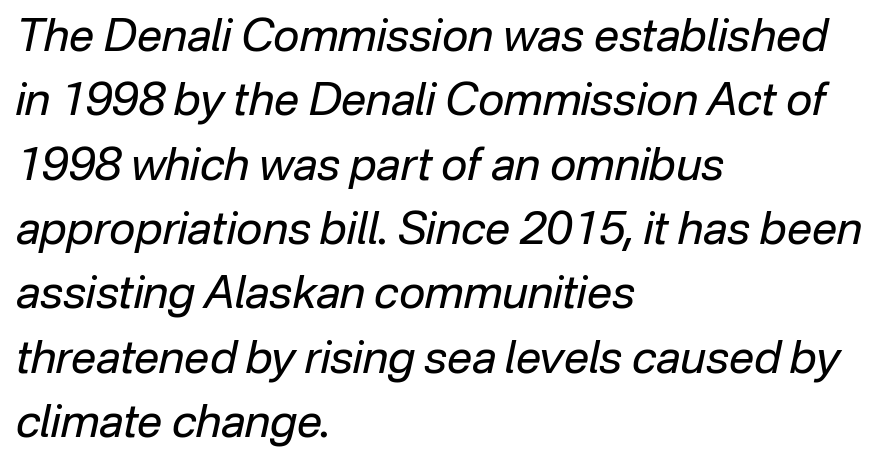
Note the varied advance widths — an 'i' is clearly narrower than an 'm'. Check the space under the baseline: it is left empty. Glyph-to-glyph distance matches everyday printed text. The block of text has a typical density, with ordinary space between rows.
